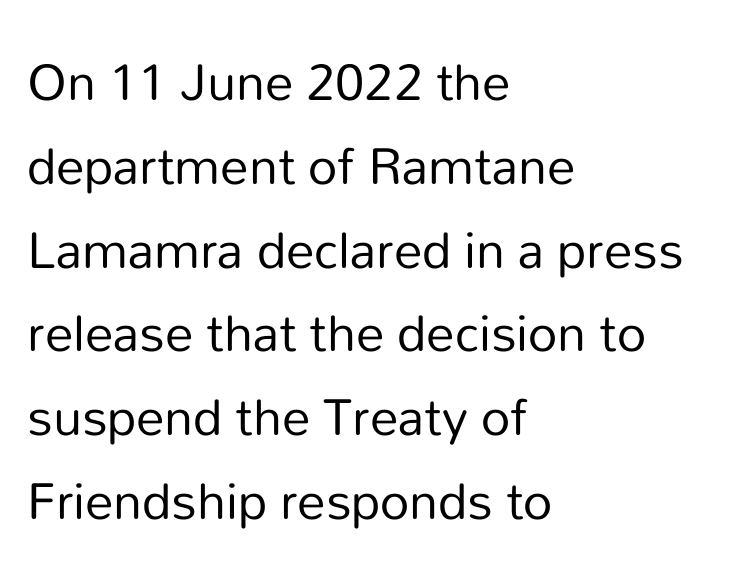
Q: Is the text bold? A: No.
Q: Is the text italic (slanted)? A: No, it is upright.
Q: Is the typeface a serif or a sans-serif typeface? A: Sans-serif.
Q: Is the text underlined? A: No.
Q: How is the paragraph aligned? A: Left-aligned.
Q: Is the spacing between letters normal or unusually wide? A: Normal.
Q: Is the spacing between lines tight, normal or loose? A: Normal.
Q: Width (condensed, normal, or wide)? A: Normal.
Q: Stroke contrast? A: Low.
Q: x-height? A: Medium.
Q: Monospaced? A: No.
